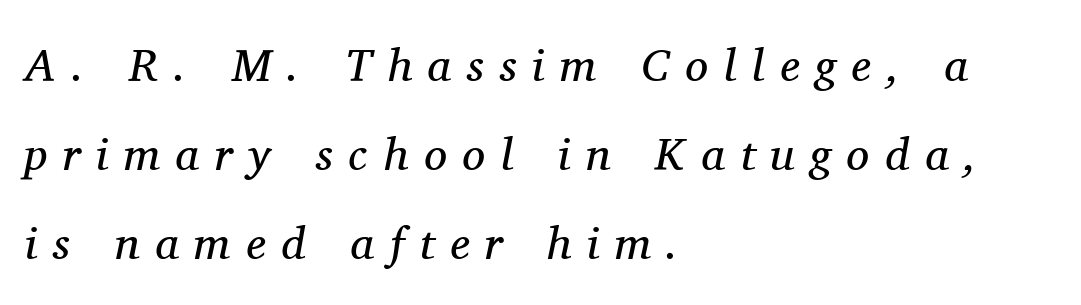
The image shows 46 px regular-weight serif type, italic (leaning right); set left-aligned, loose line spacing (1.93x), unusually wide letter spacing (+0.34 em), not underlined; medium stroke contrast and a medium x-height.
